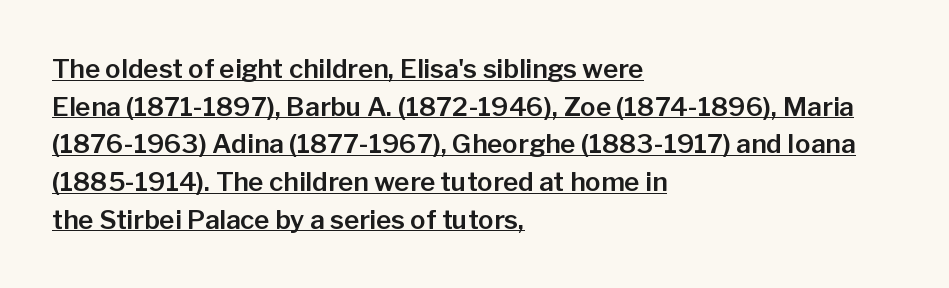
Q: Is the text italic (slanted)? A: No, it is upright.
Q: Is the text underlined? A: Yes.
Q: How is the paragraph aligned? A: Left-aligned.
Q: Is the spacing between letters normal or unusually wide? A: Normal.
Q: Is the spacing between lines tight, normal or loose? A: Normal.
